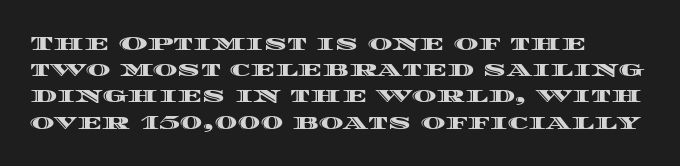
{"italic": "no", "underline": "no", "align": "left", "line_spacing": "normal", "line_spacing_ratio": 1.25, "letter_spacing": "normal", "letter_spacing_em": 0.0, "glyph_px": 21}
